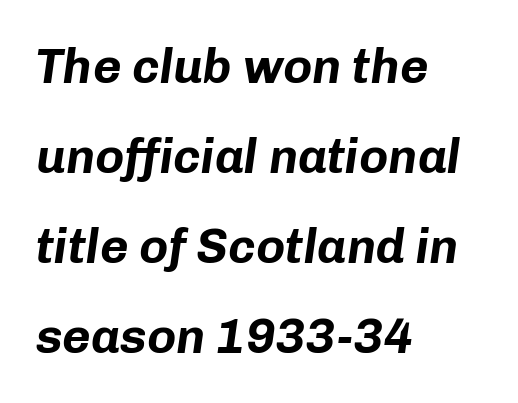
The image shows 49 px bold type, italic (leaning right); set left-aligned, line spacing 1.84x, normal letter spacing, not underlined; low stroke contrast and a medium x-height.
